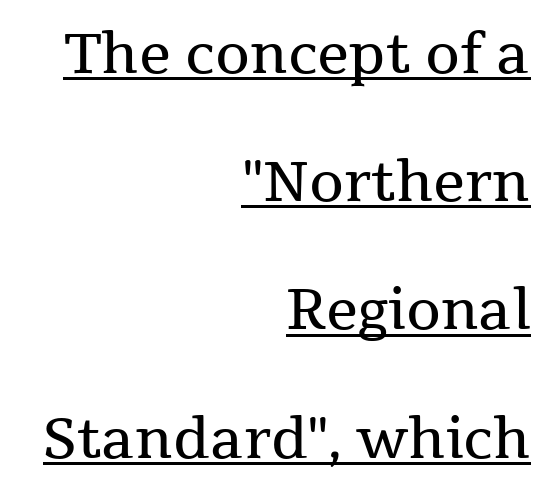
If you drew a ruler down the right edge, every line would touch it. I'd call this a serif setting — the letters wear small feet. Tracking here is standard; glyphs follow each other at the usual distance. Note the varied advance widths — an 'i' is clearly narrower than an 'm'. The letterforms sit at book weight or below. In terms of posture, this sample is upright.
